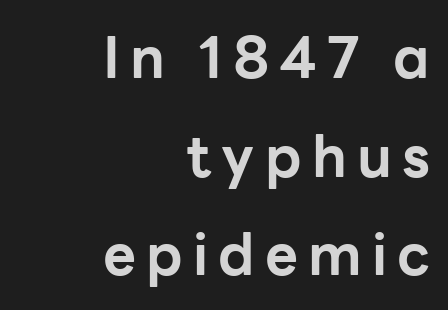
Q: Is the text bold? A: Yes.
Q: Is the text italic (slanted)? A: No, it is upright.
Q: Is the typeface a serif or a sans-serif typeface? A: Sans-serif.
Q: Is the text underlined? A: No.
Q: How is the paragraph aligned? A: Right-aligned.
Q: Width (condensed, normal, or wide)? A: Normal.
Q: Stroke contrast? A: Low.
Q: x-height? A: Medium.
Q: Monospaced? A: No.
